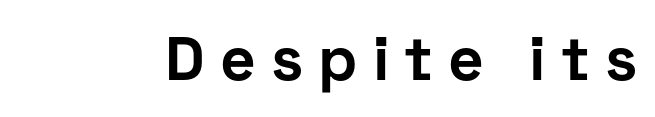
Q: Is the text bold? A: Yes.
Q: Is the text italic (slanted)? A: No, it is upright.
Q: Is the typeface a serif or a sans-serif typeface? A: Sans-serif.
Q: Is the text underlined? A: No.
Q: Is the spacing between letters normal or unusually wide? A: Unusually wide.
Q: Width (condensed, normal, or wide)? A: Normal.
Q: Stroke contrast? A: Low.
Q: x-height? A: Medium.
Q: Monospaced? A: No.
